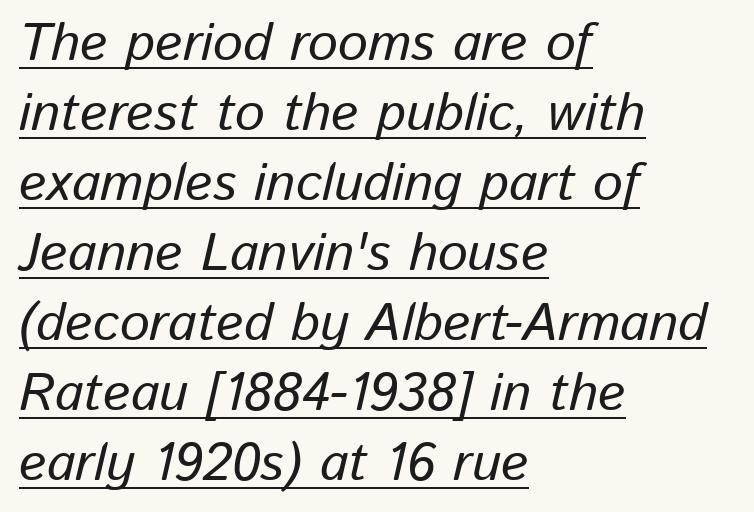
{"italic": "yes", "lean": "right", "slant_degrees": 13, "width": "normal", "stroke_contrast": "low", "x_height": "medium", "monospaced": "no", "underline": "yes", "align": "left", "line_spacing": "normal", "line_spacing_ratio": 1.32, "letter_spacing": "normal", "letter_spacing_em": 0.0, "glyph_px": 53}
